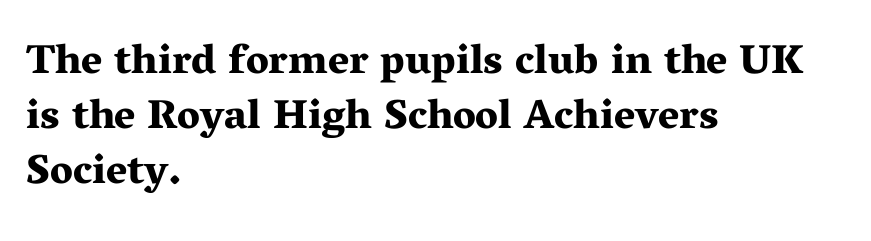
{"serif": "yes", "italic": "no", "bold": "yes", "weight": "bold", "width": "wide", "stroke_contrast": "medium", "x_height": "medium", "monospaced": "no", "underline": "no", "align": "left", "line_spacing": "normal", "line_spacing_ratio": 1.34, "letter_spacing": "normal", "letter_spacing_em": 0.0, "glyph_px": 41}
